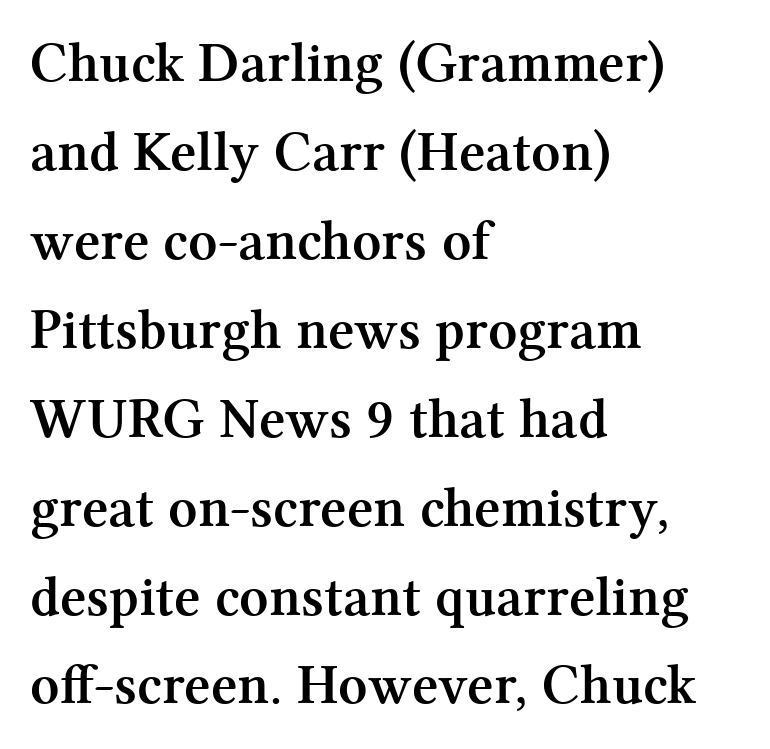
{"serif": "yes", "italic": "no", "bold": "yes", "weight": "semibold", "width": "normal", "stroke_contrast": "medium", "x_height": "medium", "monospaced": "no", "underline": "no", "align": "left", "line_spacing": "normal", "line_spacing_ratio": 1.56, "letter_spacing": "normal", "letter_spacing_em": 0.0, "glyph_px": 57}
